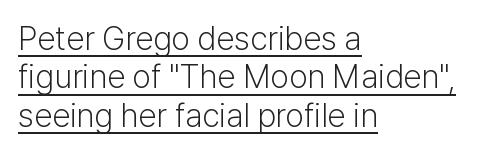
Q: Is the text bold? A: No.
Q: Is the text italic (slanted)? A: No, it is upright.
Q: Is the typeface a serif or a sans-serif typeface? A: Sans-serif.
Q: Is the text underlined? A: Yes.
Q: How is the paragraph aligned? A: Left-aligned.
Q: Is the spacing between letters normal or unusually wide? A: Normal.
Q: Width (condensed, normal, or wide)? A: Normal.
Q: Stroke contrast? A: Low.
Q: x-height? A: Medium.
Q: Monospaced? A: No.
